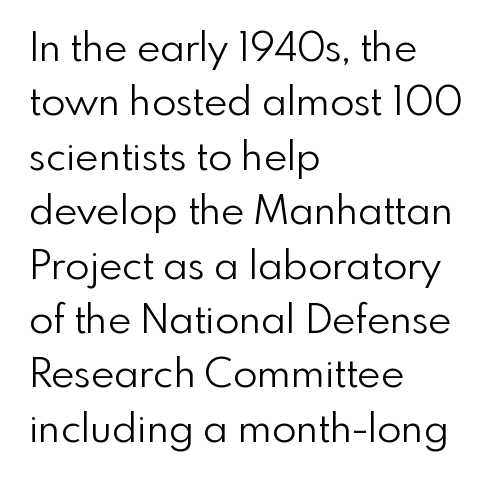
The image shows 40 px light sans-serif type, upright; set left-aligned, normal line spacing (1.36x), normal letter spacing, not underlined; low stroke contrast and a small x-height.
